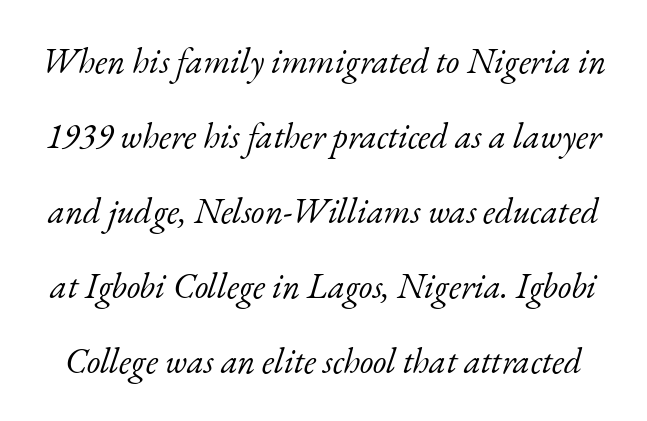
{"serif": "yes", "italic": "yes", "lean": "right", "slant_degrees": 17, "bold": "no", "weight": "light", "width": "normal", "stroke_contrast": "low", "x_height": "small", "monospaced": "no", "underline": "no", "line_spacing": "loose", "line_spacing_ratio": 2.14, "letter_spacing": "normal", "letter_spacing_em": 0.0, "glyph_px": 35}
